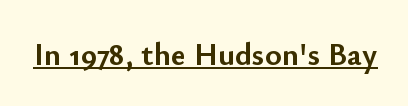
The image shows 32 px semibold sans-serif type, upright; set normal letter spacing, underlined; low stroke contrast and a small x-height.
